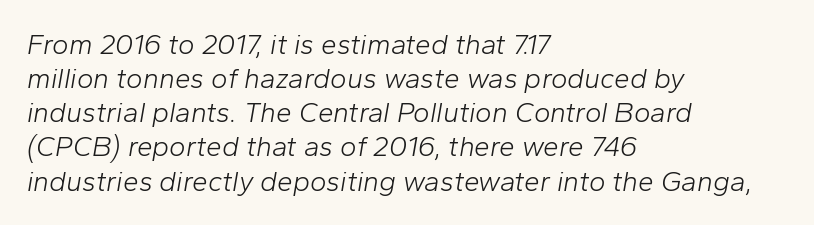
{"italic": "yes", "lean": "right", "slant_degrees": 10, "bold": "no", "weight": "light", "width": "normal", "stroke_contrast": "low", "x_height": "medium", "monospaced": "no", "underline": "no", "align": "left", "line_spacing_ratio": 1.22, "letter_spacing": "normal", "letter_spacing_em": 0.0, "glyph_px": 28}
